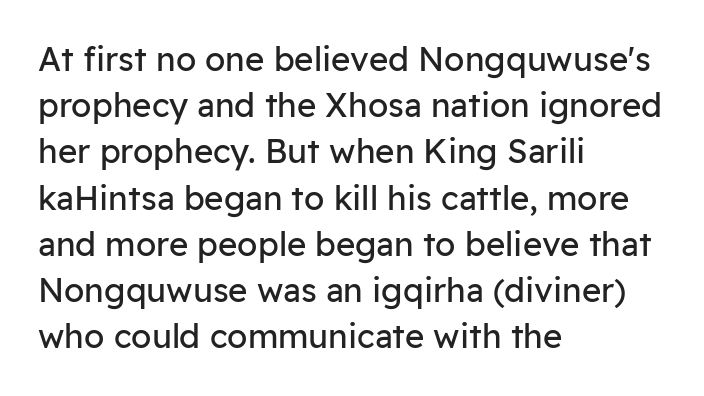
The image shows 33 px regular-weight sans-serif type, upright; set left-aligned, normal line spacing (1.4x), normal letter spacing, not underlined; low stroke contrast and a medium x-height.
